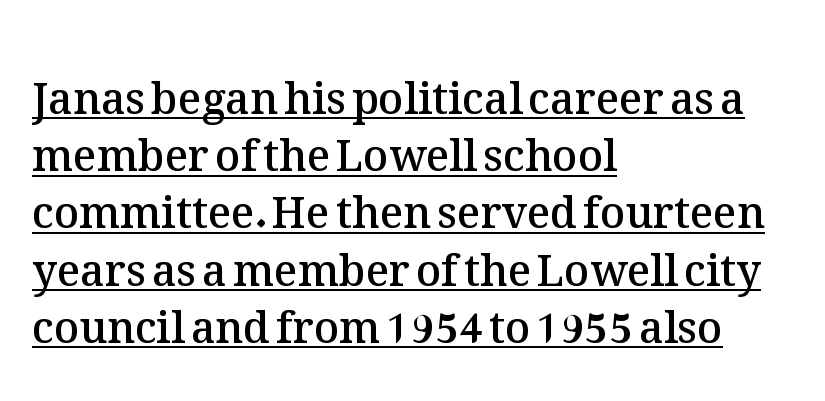
Caption: lettering with a line underneath. The type is set solid horizontally, with unmodified tracking. Posture: straight, roman, zero tilt. You could not count columns in this text — the font is proportionally spaced.
